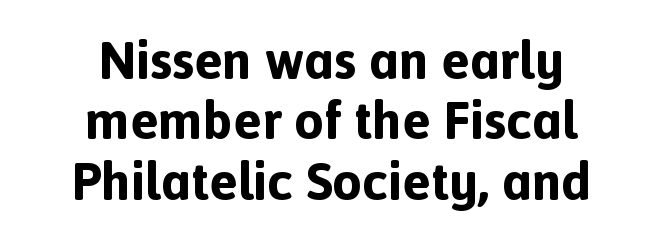
Q: Is the text bold? A: Yes.
Q: Is the text italic (slanted)? A: No, it is upright.
Q: Is the typeface a serif or a sans-serif typeface? A: Sans-serif.
Q: Is the text underlined? A: No.
Q: How is the paragraph aligned? A: Centered.
Q: Is the spacing between letters normal or unusually wide? A: Normal.
Q: Is the spacing between lines tight, normal or loose? A: Tight.
Q: Width (condensed, normal, or wide)? A: Normal.
Q: x-height? A: Medium.
Q: Monospaced? A: No.
